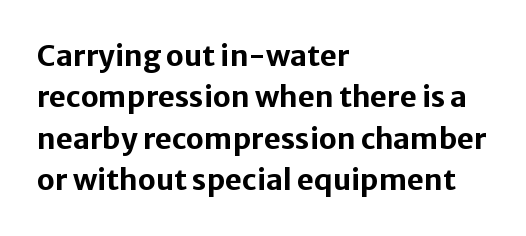
{"serif": "no", "italic": "no", "bold": "yes", "weight": "bold", "width": "normal", "stroke_contrast": "low", "x_height": "medium", "monospaced": "no", "underline": "no", "align": "left", "line_spacing": "normal", "line_spacing_ratio": 1.43, "letter_spacing": "normal", "letter_spacing_em": 0.0, "glyph_px": 29}
